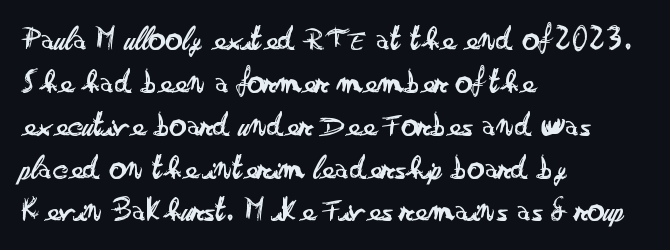
Q: Is the text bold? A: No.
Q: Is the text italic (slanted)? A: No, it is upright.
Q: Is the typeface a serif or a sans-serif typeface? A: Sans-serif.
Q: Is the text underlined? A: No.
Q: How is the paragraph aligned? A: Left-aligned.
Q: Is the spacing between letters normal or unusually wide? A: Normal.
Q: Is the spacing between lines tight, normal or loose? A: Normal.
Q: Width (condensed, normal, or wide)? A: Wide.
Q: Stroke contrast? A: Low.
Q: x-height? A: Small.
Q: Monospaced? A: No.
